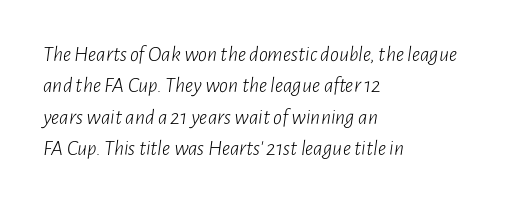
Default kerning and tracking; the words read as compact shapes. Decoration check: the copy has no underline. Interline gaps are of average width in this sample. The rag falls on the right side of this text block. Weight: not bold — regular or lighter.
